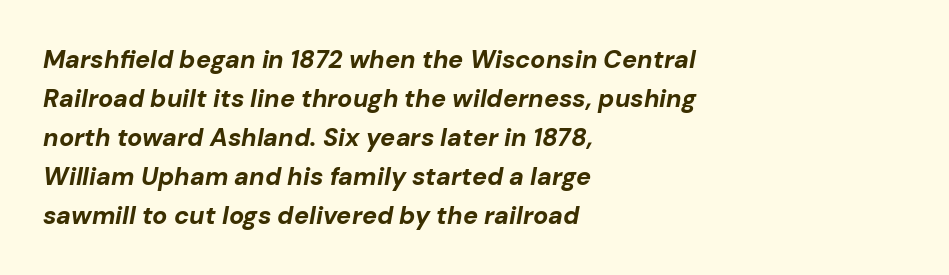
Q: Is the text bold? A: Yes.
Q: Is the text italic (slanted)? A: Yes, it leans right by about 10 degrees.
Q: Is the text underlined? A: No.
Q: How is the paragraph aligned? A: Left-aligned.
Q: Is the spacing between letters normal or unusually wide? A: Normal.
Q: Is the spacing between lines tight, normal or loose? A: Normal.
